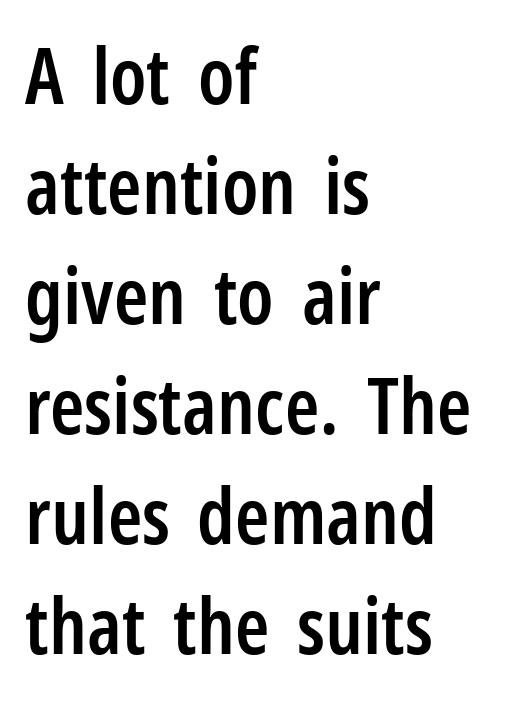
{"serif": "no", "italic": "no", "bold": "semi", "weight": "semibold", "width": "condensed", "stroke_contrast": "low", "x_height": "medium", "monospaced": "no", "underline": "no", "align": "left", "line_spacing": "normal", "line_spacing_ratio": 1.41, "letter_spacing": "normal", "letter_spacing_em": 0.0, "glyph_px": 78}
